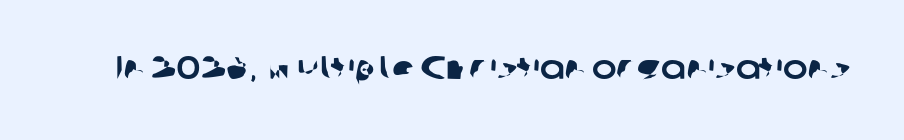
{"serif": "no", "width": "normal", "stroke_contrast": "low", "x_height": "medium", "monospaced": "no", "underline": "no", "letter_spacing": "normal", "letter_spacing_em": 0.0, "glyph_px": 33}
